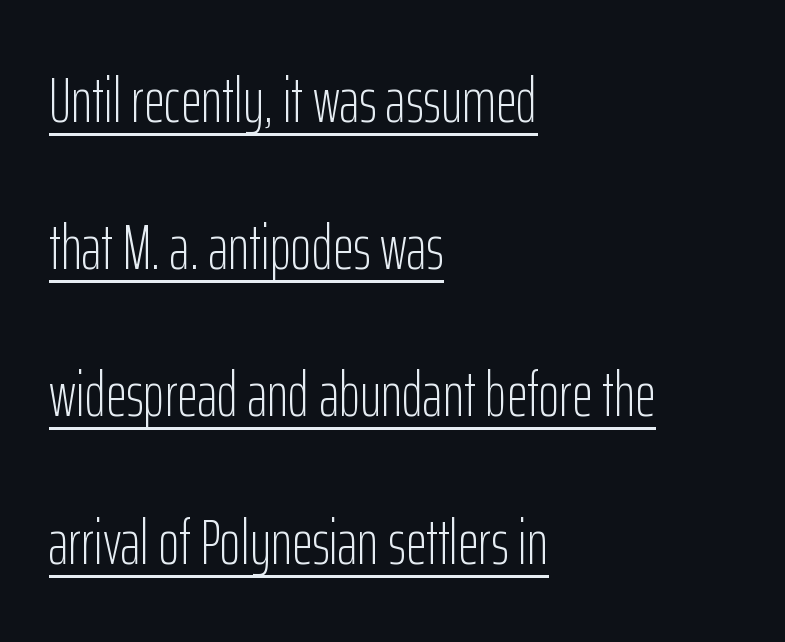
Q: Is the text bold? A: No.
Q: Is the text italic (slanted)? A: No, it is upright.
Q: Is the typeface a serif or a sans-serif typeface? A: Sans-serif.
Q: Is the text underlined? A: Yes.
Q: How is the paragraph aligned? A: Left-aligned.
Q: Is the spacing between letters normal or unusually wide? A: Normal.
Q: Is the spacing between lines tight, normal or loose? A: Loose.
Q: Width (condensed, normal, or wide)? A: Condensed.
Q: Stroke contrast? A: Low.
Q: x-height? A: Medium.
Q: Monospaced? A: No.
